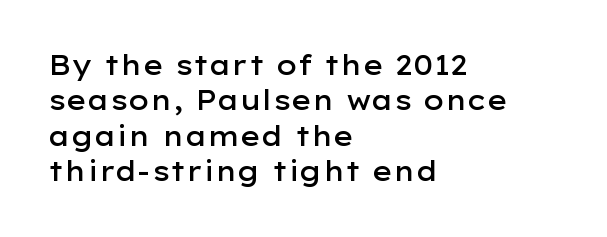
Nobody drew a line under any word here. In terms of leading, this rendering sits right in the middle. Typographic density is moderately raised because the face is semibold. Standard letterfit; no display-style spreading of the glyphs. The text block is weighted toward the left margin, trailing off unevenly rightward. The lettering stays uniformly vertical, giving the passage a roman look.
